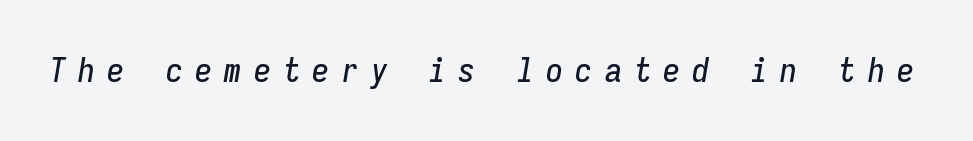
Each letter, wide or thin by design, is forced into the same width here. A typesetter would mark this as italic. Observe the wide spacing: letters keep a clear distance from each other. The passage shown is not underscored anywhere.
